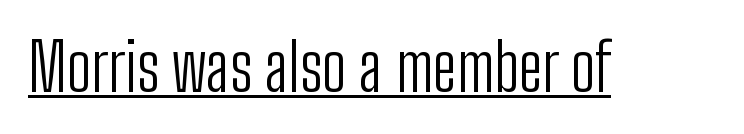
Has an underline been added? It has. These lines are rendered in a variable-pitch font. This is sans-serif lettering, the kind often seen on screens and signage. Caption: face not bold, strokes unweighted. Tracking value appears to be zero — textbook default spacing.
